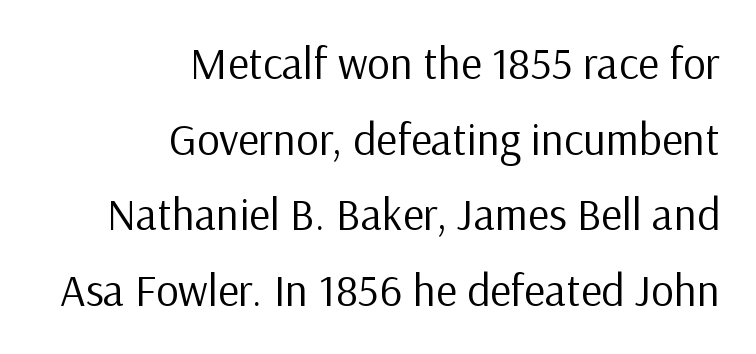
{"serif": "no", "italic": "no", "bold": "no", "weight": "regular", "width": "normal", "stroke_contrast": "low", "x_height": "medium", "monospaced": "no", "underline": "no", "align": "right", "line_spacing": "normal", "line_spacing_ratio": 1.68, "letter_spacing": "normal", "letter_spacing_em": 0.0, "glyph_px": 45}
